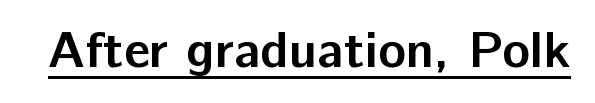
{"serif": "no", "italic": "no", "bold": "yes", "weight": "semibold", "width": "normal", "stroke_contrast": "low", "x_height": "medium", "monospaced": "no", "underline": "yes", "letter_spacing": "normal", "letter_spacing_em": 0.0, "glyph_px": 52}
